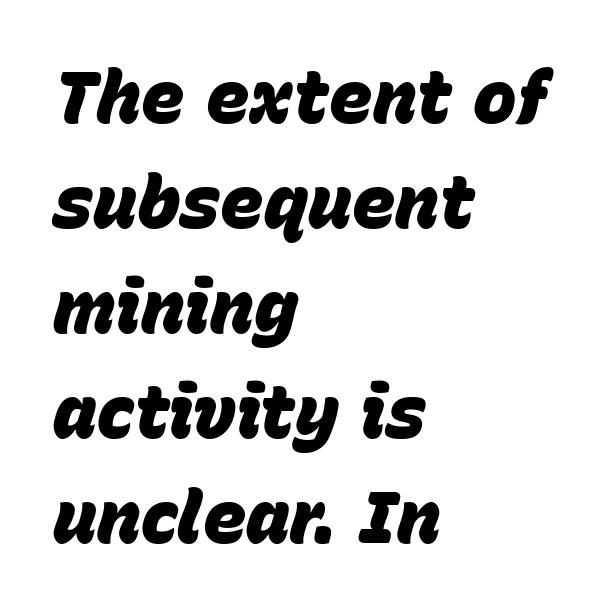
Q: Is the text bold? A: Yes.
Q: Is the text italic (slanted)? A: Yes, it leans right by about 15 degrees.
Q: Is the text underlined? A: No.
Q: How is the paragraph aligned? A: Left-aligned.
Q: Is the spacing between letters normal or unusually wide? A: Normal.
Q: Is the spacing between lines tight, normal or loose? A: Normal.
Q: Width (condensed, normal, or wide)? A: Normal.
Q: Stroke contrast? A: Low.
Q: x-height? A: Large.
Q: Monospaced? A: No.
